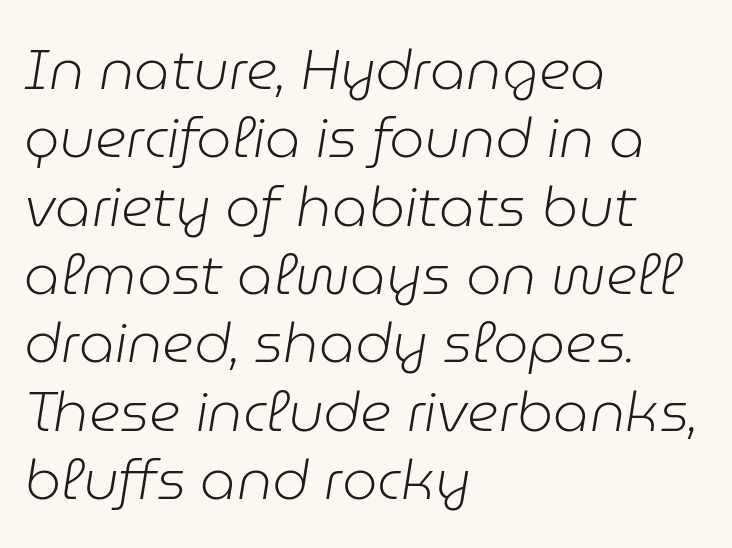
If you drew a ruler down the left edge, every line would touch it. Weight: not bold — regular or lighter. Emphasis-style slanted type is in use. The rendering keeps characters at their native spacing.
